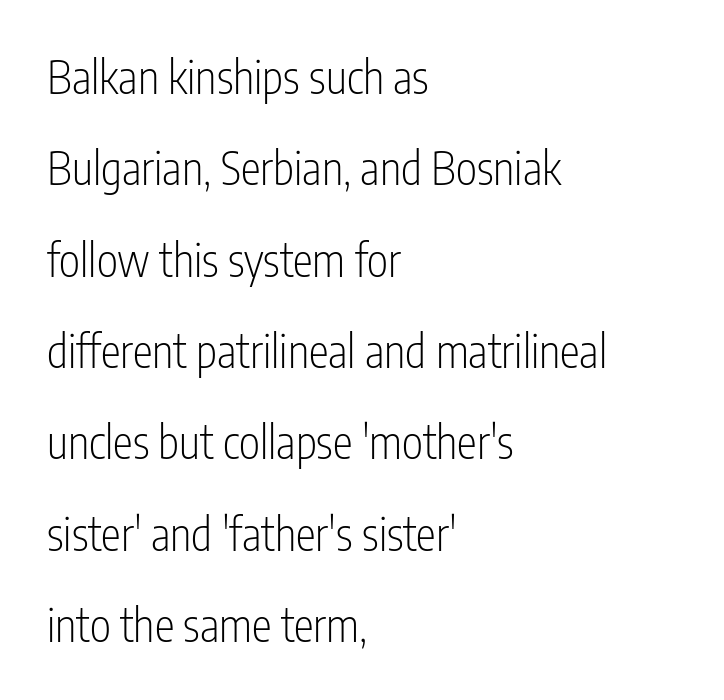
Standard letterfit; no display-style spreading of the glyphs. Looks like regular typesetting: each glyph gets only the width it needs. The vertical gap from one line to the next is large. The area under the type is left untouched. The passage shown is typeset with a sans-serif family. If you drew a line through each stem, it would be perfectly vertical.
